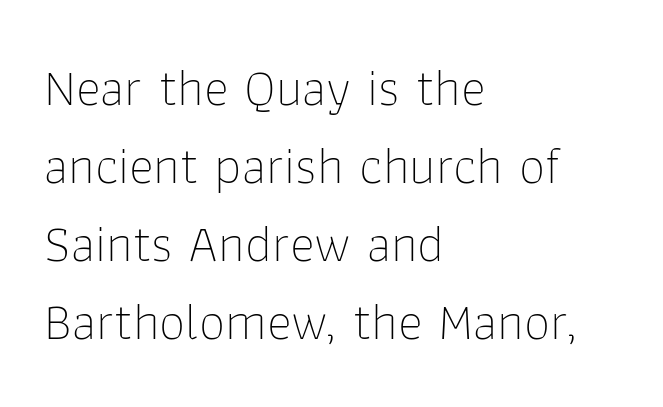
The image shows 53 px thin sans-serif type, upright; set left-aligned, normal line spacing (1.47x), normal letter spacing, not underlined; low stroke contrast and a medium x-height.
